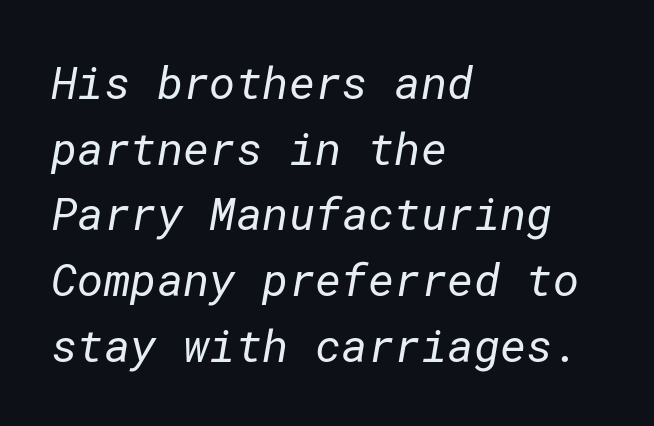
Q: Is the text bold? A: No.
Q: Is the typeface a serif or a sans-serif typeface? A: Sans-serif.
Q: Is the text underlined? A: No.
Q: How is the paragraph aligned? A: Left-aligned.
Q: Is the spacing between letters normal or unusually wide? A: Normal.
Q: Is the spacing between lines tight, normal or loose? A: Normal.
Q: Width (condensed, normal, or wide)? A: Normal.
Q: Stroke contrast? A: Low.
Q: x-height? A: Medium.
